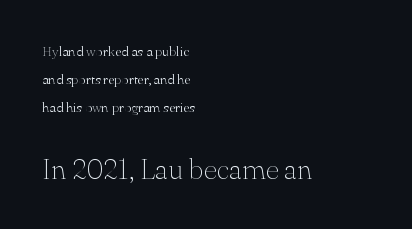
Q: Is the text bold? A: No.
Q: Is the text italic (slanted)? A: No, it is upright.
Q: Is the typeface a serif or a sans-serif typeface? A: Serif.
Q: Is the text underlined? A: No.
Q: How is the paragraph aligned? A: Left-aligned.
Q: Is the spacing between letters normal or unusually wide? A: Normal.
Q: Is the spacing between lines tight, normal or loose? A: Loose.
Q: Which block of text is set in a larger size, the first (top) or the second (bottom)? A: The second (bottom) one.
Q: Width (condensed, normal, or wide)? A: Normal.
Q: Stroke contrast? A: Medium.
Q: x-height? A: Small.
Q: Monospaced? A: No.
